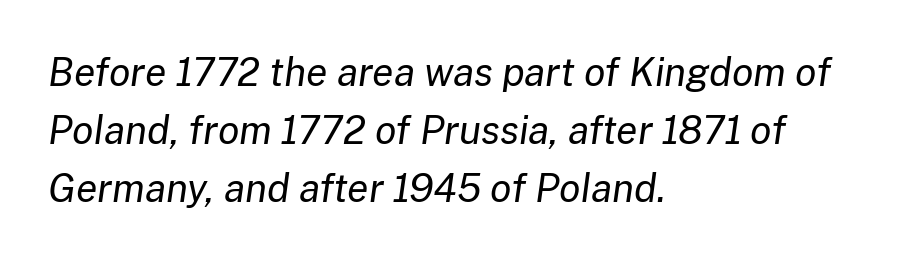
The image shows 39 px regular-weight type, italic (leaning right); set left-aligned, normal line spacing (1.49x), normal letter spacing, not underlined; low stroke contrast and a medium x-height.
